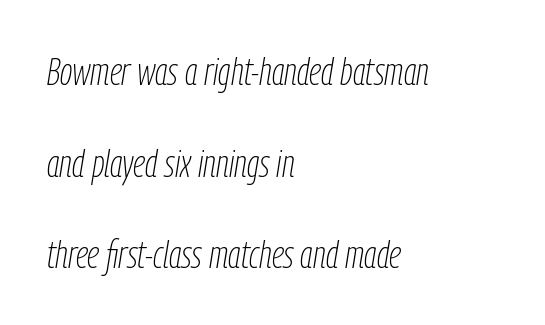
Has an underline been added? It has not. The face looks like a standard text weight, possibly lighter. Caption: multi-line text, flush left, ragged right. Do the characters align in a grid? No, the font is proportional. An italicized treatment has been applied to the whole sample. Summary of vertical rhythm: relaxed, with wide interline spacing.
